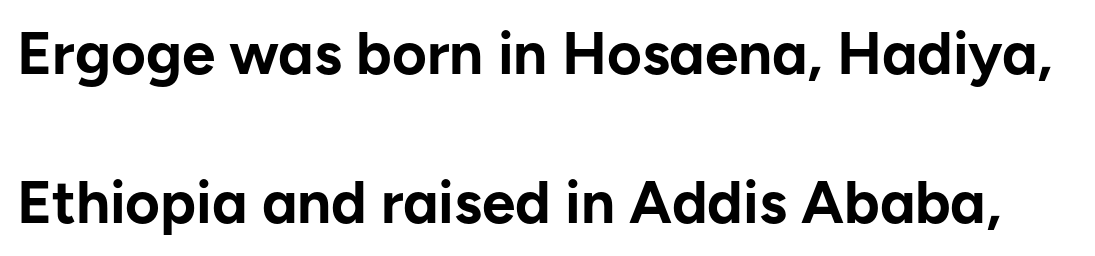
{"serif": "no", "italic": "no", "bold": "yes", "weight": "bold", "width": "normal", "stroke_contrast": "low", "x_height": "medium", "monospaced": "no", "underline": "no", "line_spacing": "loose", "line_spacing_ratio": 2.49, "letter_spacing": "normal", "letter_spacing_em": 0.0, "glyph_px": 60}
